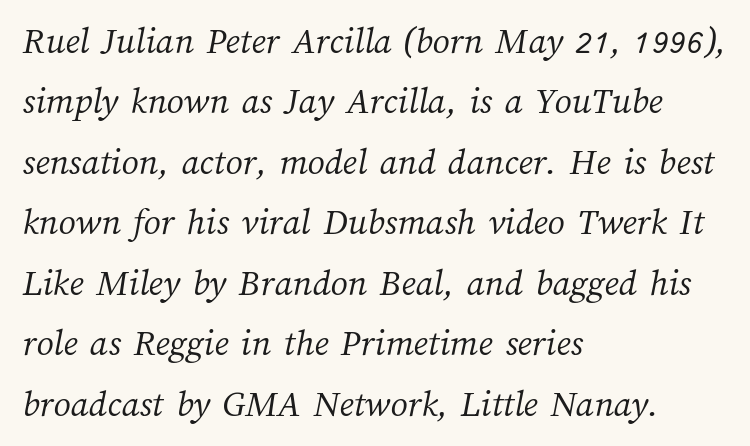
Q: Is the text bold? A: No.
Q: Is the text underlined? A: No.
Q: How is the paragraph aligned? A: Left-aligned.
Q: Is the spacing between letters normal or unusually wide? A: Normal.
Q: Is the spacing between lines tight, normal or loose? A: Normal.
Q: Width (condensed, normal, or wide)? A: Normal.
Q: Stroke contrast? A: Medium.
Q: x-height? A: Medium.
Q: Monospaced? A: No.
